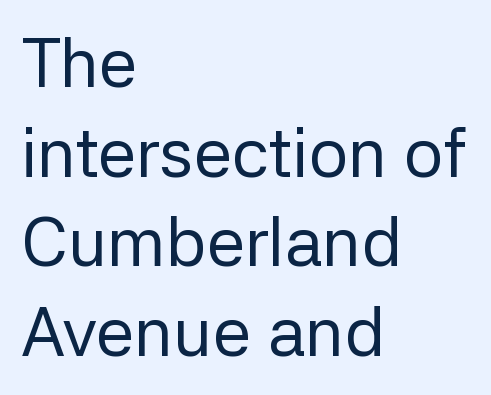
The weight tops out at a normal text grade. Spacing between characters is what you'd get straight out of the box. Each letter's strokes conclude bluntly, with no projecting serifs. The rendering uses a moderate line-height, typical for paragraphs. The lines in this sample share a left origin and differ only in where they stop. Looks like regular typesetting: each glyph gets only the width it needs.
